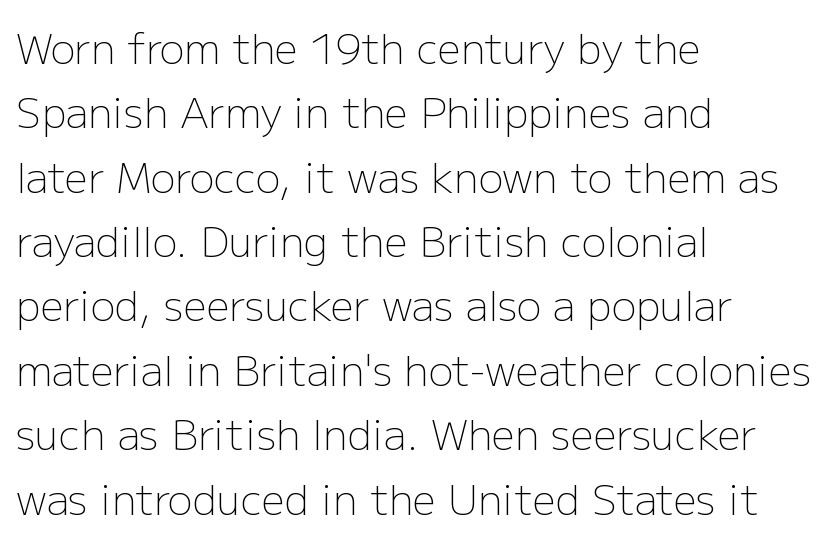
The image shows 41 px light sans-serif type, upright; set left-aligned, normal line spacing (1.57x), normal letter spacing, not underlined; low stroke contrast and a medium x-height.
